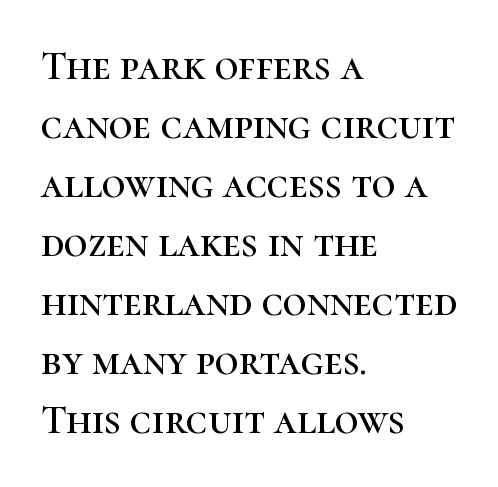
Q: Is the text italic (slanted)? A: No, it is upright.
Q: Is the typeface a serif or a sans-serif typeface? A: Serif.
Q: Is the text underlined? A: No.
Q: How is the paragraph aligned? A: Left-aligned.
Q: Is the spacing between letters normal or unusually wide? A: Normal.
Q: Is the spacing between lines tight, normal or loose? A: Normal.
Q: Width (condensed, normal, or wide)? A: Normal.
Q: Stroke contrast? A: High.
Q: x-height? A: Medium.
Q: Monospaced? A: No.
